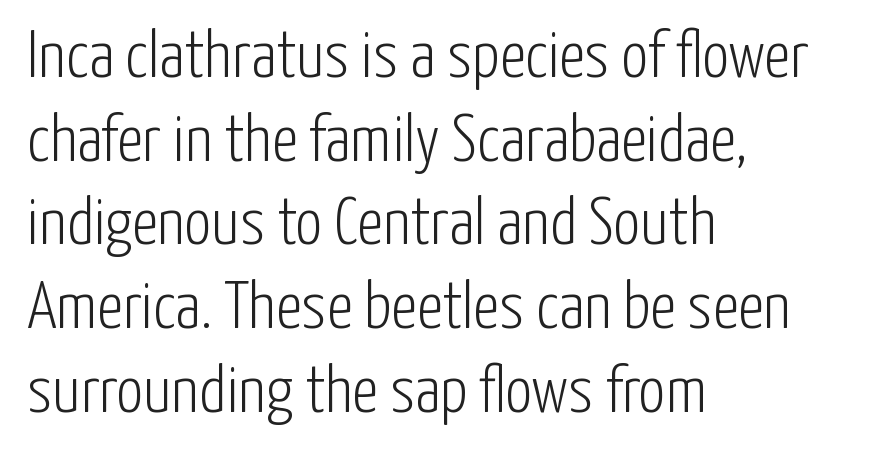
{"serif": "no", "italic": "no", "bold": "no", "weight": "light", "width": "condensed", "stroke_contrast": "low", "x_height": "medium", "monospaced": "no", "underline": "no", "align": "left", "line_spacing": "normal", "line_spacing_ratio": 1.25, "letter_spacing": "normal", "letter_spacing_em": 0.0, "glyph_px": 67}
